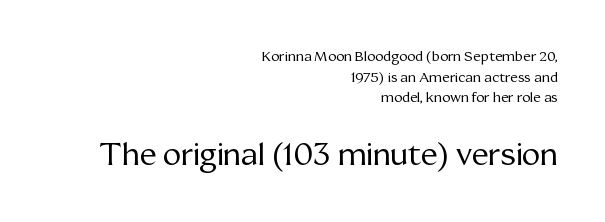
Q: Is the text bold? A: No.
Q: Is the text italic (slanted)? A: No, it is upright.
Q: Is the typeface a serif or a sans-serif typeface? A: Serif.
Q: Is the text underlined? A: No.
Q: How is the paragraph aligned? A: Right-aligned.
Q: Is the spacing between letters normal or unusually wide? A: Normal.
Q: Is the spacing between lines tight, normal or loose? A: Normal.
Q: Which block of text is set in a larger size, the first (top) or the second (bottom)? A: The second (bottom) one.
Q: Width (condensed, normal, or wide)? A: Normal.
Q: Stroke contrast? A: Medium.
Q: x-height? A: Medium.
Q: Monospaced? A: No.
